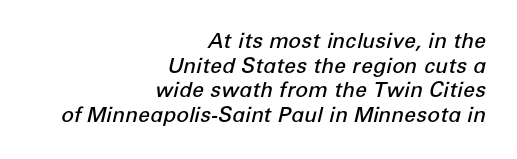
The image shows 21 px text type, italic (leaning right); set right-aligned, line spacing 1.17x, normal letter spacing, not underlined.
